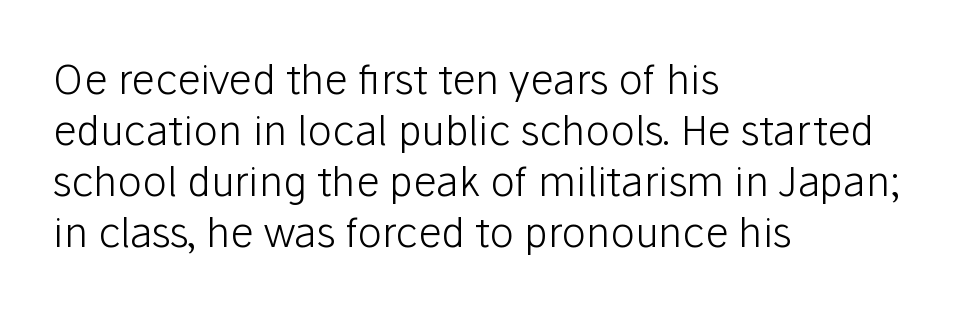
{"serif": "no", "italic": "no", "bold": "no", "weight": "light", "width": "normal", "stroke_contrast": "low", "x_height": "medium", "monospaced": "no", "underline": "no", "align": "left", "line_spacing_ratio": 1.24, "letter_spacing": "normal", "letter_spacing_em": 0.0, "glyph_px": 41}
